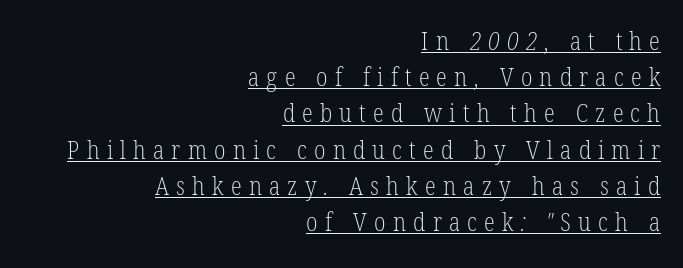
{"bold": "no", "underline": "yes", "align": "right", "line_spacing": "normal", "line_spacing_ratio": 1.45, "letter_spacing": "wide", "letter_spacing_em": 0.29, "glyph_px": 25}
